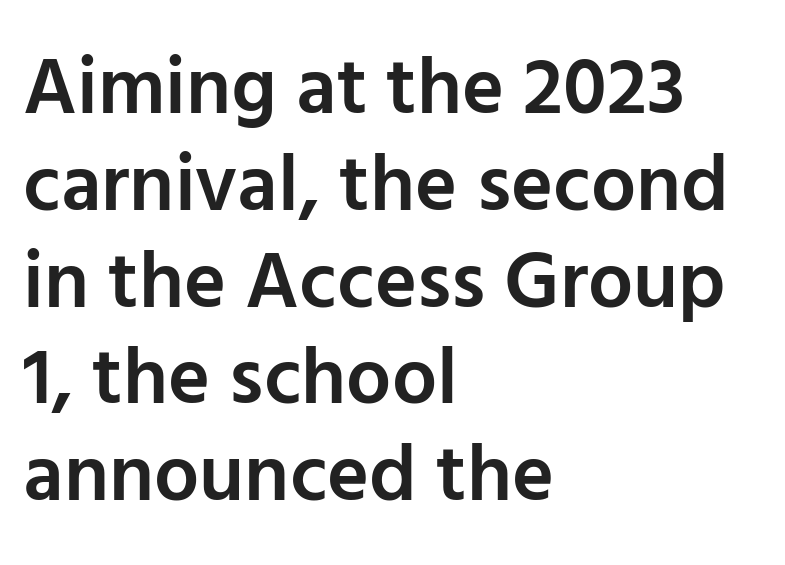
{"serif": "no", "italic": "no", "bold": "semi", "weight": "semibold", "width": "normal", "stroke_contrast": "low", "x_height": "medium", "monospaced": "no", "underline": "no", "align": "left", "line_spacing_ratio": 1.21, "letter_spacing": "normal", "letter_spacing_em": 0.0, "glyph_px": 80}
